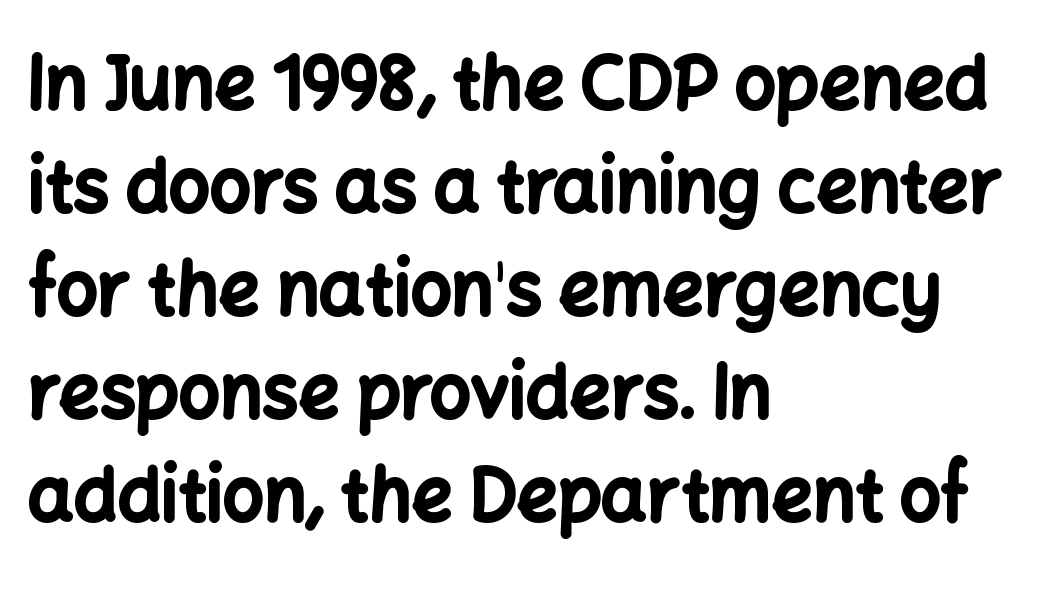
Q: Is the text bold? A: Yes.
Q: Is the text italic (slanted)? A: No, it is upright.
Q: Is the typeface a serif or a sans-serif typeface? A: Sans-serif.
Q: Is the text underlined? A: No.
Q: How is the paragraph aligned? A: Left-aligned.
Q: Is the spacing between letters normal or unusually wide? A: Normal.
Q: Is the spacing between lines tight, normal or loose? A: Normal.
Q: Width (condensed, normal, or wide)? A: Normal.
Q: Stroke contrast? A: Low.
Q: x-height? A: Medium.
Q: Monospaced? A: No.
